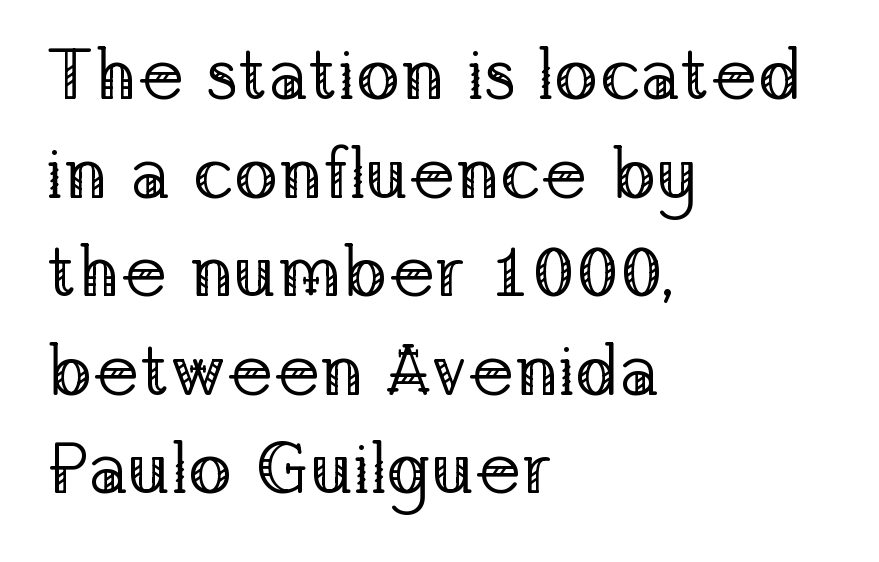
The image shows 73 px regular-weight serif type, upright; set left-aligned, normal line spacing (1.35x), normal letter spacing, not underlined; low stroke contrast and a medium x-height.
